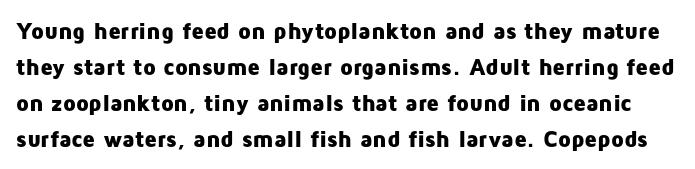
Nothing unusual about the tracking: characters are spaced as the font intends. The glyphs are unaccompanied by any horizontal stroke below them. How heavy is the stroke? Heavy — this is a bold. Successive baselines arrive at the customary interval. Is there any slant? The stems are plumb.
